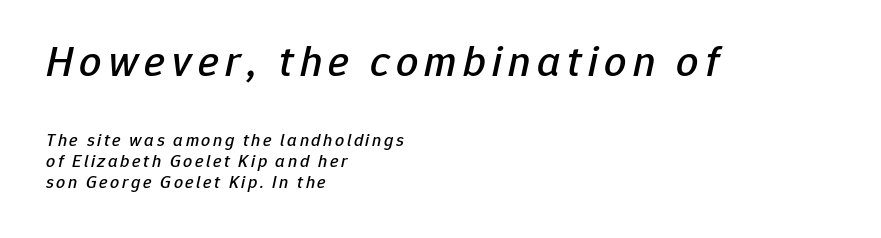
Q: Is the text italic (slanted)? A: Yes, it leans right by about 12 degrees.
Q: Is the text underlined? A: No.
Q: How is the paragraph aligned? A: Left-aligned.
Q: Which block of text is set in a larger size, the first (top) or the second (bottom)? A: The first (top) one.
Q: Width (condensed, normal, or wide)? A: Normal.
Q: Stroke contrast? A: Low.
Q: x-height? A: Medium.
Q: Monospaced? A: No.
